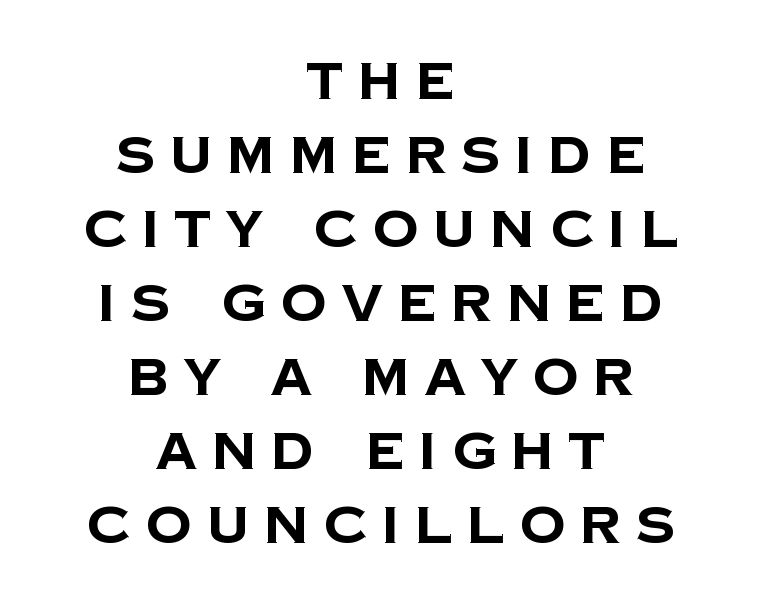
{"serif": "no", "bold": "yes", "weight": "bold", "width": "normal", "stroke_contrast": "low", "x_height": "large", "monospaced": "no", "underline": "no", "align": "center", "line_spacing": "normal", "line_spacing_ratio": 1.45, "letter_spacing": "wide", "letter_spacing_em": 0.3, "glyph_px": 51}
